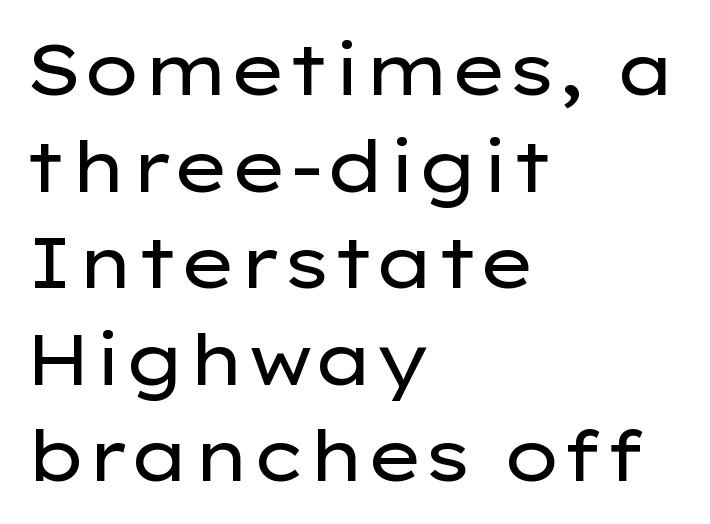
Q: Is the text bold? A: No.
Q: Is the text italic (slanted)? A: No, it is upright.
Q: Is the typeface a serif or a sans-serif typeface? A: Sans-serif.
Q: Is the text underlined? A: No.
Q: How is the paragraph aligned? A: Left-aligned.
Q: Is the spacing between letters normal or unusually wide? A: Normal.
Q: Is the spacing between lines tight, normal or loose? A: Normal.
Q: Width (condensed, normal, or wide)? A: Wide.
Q: Stroke contrast? A: Low.
Q: x-height? A: Medium.
Q: Monospaced? A: No.
